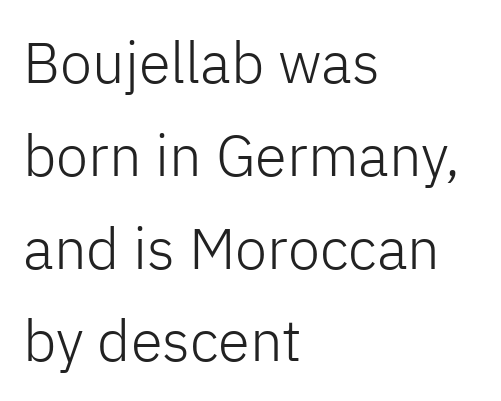
The image shows 58 px light sans-serif type, upright; set left-aligned, normal line spacing (1.6x), normal letter spacing, not underlined; low stroke contrast and a medium x-height.
